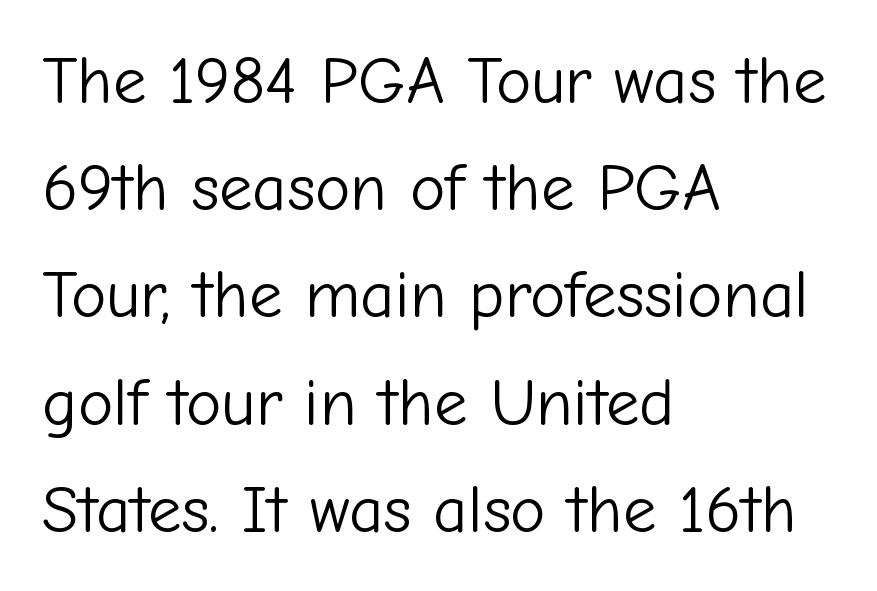
The typeface chosen for these lines omits serifs. Proportional: the letters do not fall into vertical columns. Unlike italic type, these characters show no tilt at all. The letters sit at their default tracking, neither squeezed nor spread. Whoever set this chose a conventional vertical rhythm. A bare baseline throughout the passage.
